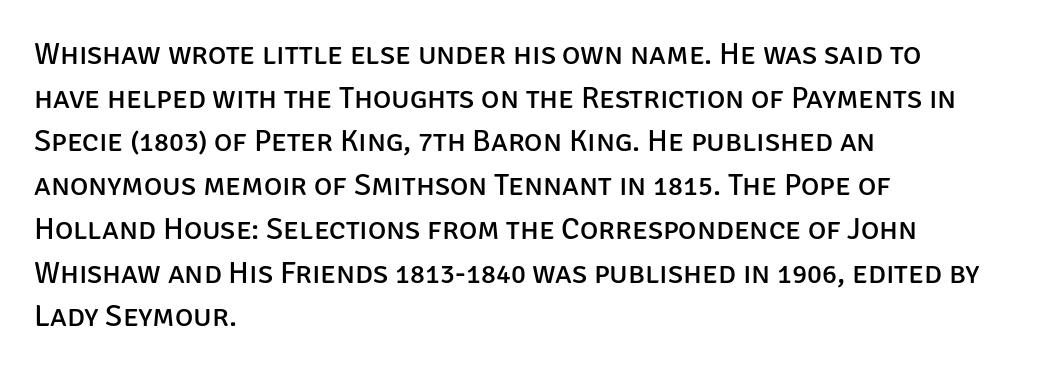
The image shows 31 px regular-weight sans-serif type, upright; set left-aligned, normal line spacing (1.41x), normal letter spacing, not underlined; low stroke contrast and a large x-height.
